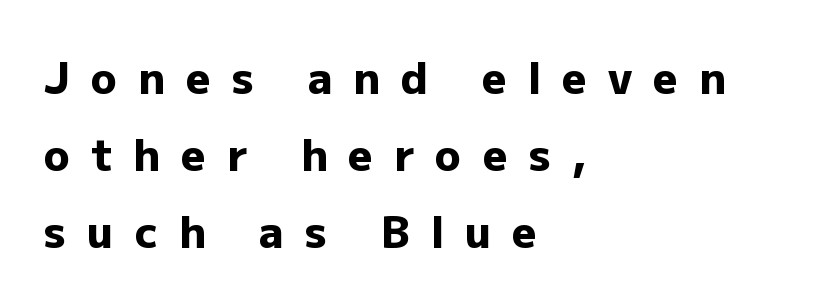
Reading down the block, your eye returns to a fixed left position each line. Does extra space separate the letters? Yes, quite a lot of it. This rendering features lettering with no underline. Each glyph is drawn with heavy, bold strokes. The rendering uses natural spacing where letterforms have individual widths. Nothing sits at the stroke ends, so this counts as sans-serif.
